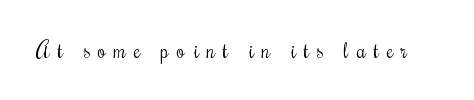
Q: Is the text bold? A: No.
Q: Is the text italic (slanted)? A: Yes.
Q: Is the text underlined? A: No.
Q: Is the spacing between letters normal or unusually wide? A: Unusually wide.
